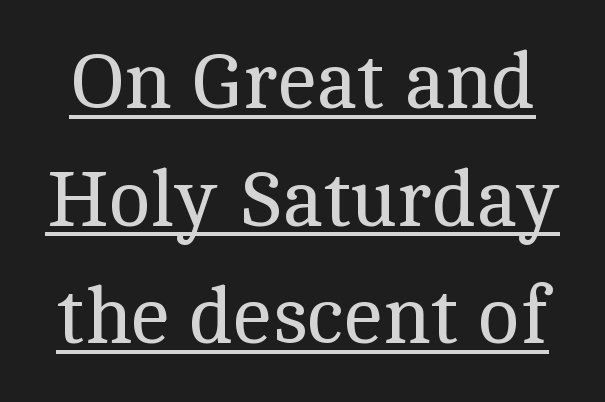
Q: Is the text bold? A: No.
Q: Is the text italic (slanted)? A: No, it is upright.
Q: Is the typeface a serif or a sans-serif typeface? A: Serif.
Q: Is the text underlined? A: Yes.
Q: Is the spacing between letters normal or unusually wide? A: Normal.
Q: Is the spacing between lines tight, normal or loose? A: Normal.
Q: Width (condensed, normal, or wide)? A: Normal.
Q: x-height? A: Medium.
Q: Monospaced? A: No.
